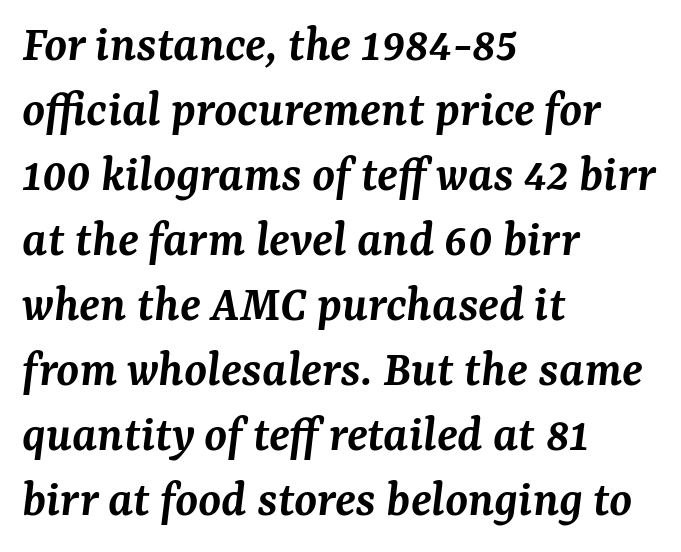
Q: Is the text bold? A: Semi-bold.
Q: Is the text italic (slanted)? A: Yes, it leans right by about 7 degrees.
Q: Is the typeface a serif or a sans-serif typeface? A: Serif.
Q: Is the text underlined? A: No.
Q: How is the paragraph aligned? A: Left-aligned.
Q: Is the spacing between letters normal or unusually wide? A: Normal.
Q: Is the spacing between lines tight, normal or loose? A: Normal.
Q: Width (condensed, normal, or wide)? A: Normal.
Q: Stroke contrast? A: Medium.
Q: x-height? A: Medium.
Q: Monospaced? A: No.
